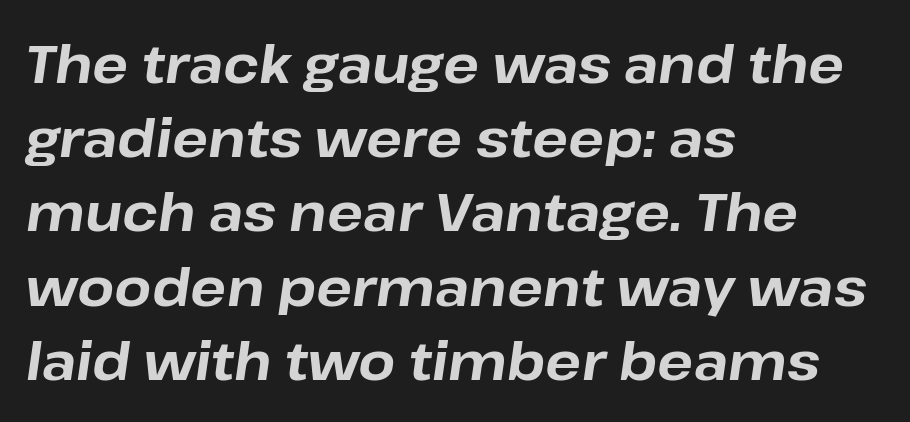
The face used here has a pronounced slope to its letters. Heavy, bold letterforms. Normally led — the rows are evenly, conventionally spaced. Here the designer chose a conventional face with non-uniform glyph widths. Plain, unruled lines of type.
